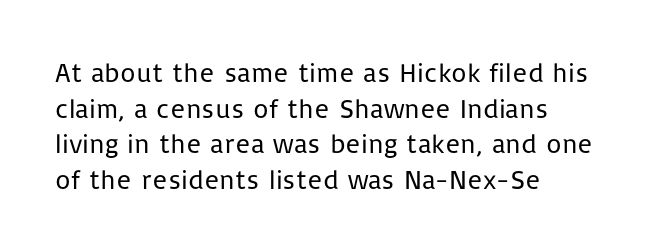
Q: Is the text bold? A: No.
Q: Is the text italic (slanted)? A: No, it is upright.
Q: Is the text underlined? A: No.
Q: How is the paragraph aligned? A: Left-aligned.
Q: Is the spacing between letters normal or unusually wide? A: Normal.
Q: Is the spacing between lines tight, normal or loose? A: Normal.
